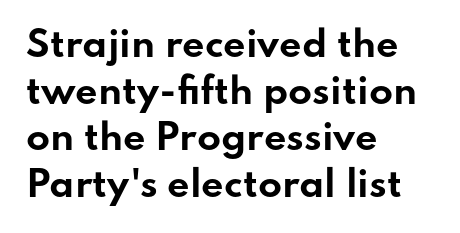
The image shows 35 px bold, wide sans-serif type, upright; set left-aligned, normal line spacing (1.33x), normal letter spacing, not underlined; low stroke contrast and a small x-height.
